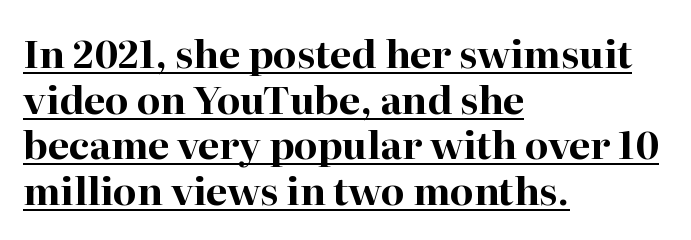
Typographic density is high because the face is bold. The passage is arranged the way most books set body copy — flush left. Think of a printed novel: that variable character pitch is what you see here. Default kerning and tracking; the words read as compact shapes.
